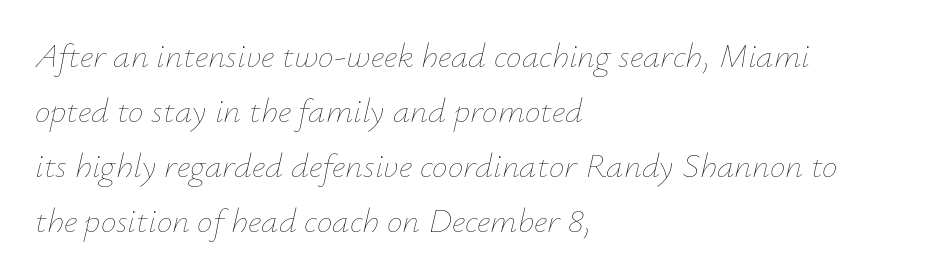
Quick note: interline space is typical. The text block is weighted toward the left margin, trailing off unevenly rightward. Compared with a typical body face, this is equally light or lighter still. Type without underlining. Think of a printed novel: that variable character pitch is what you see here.
